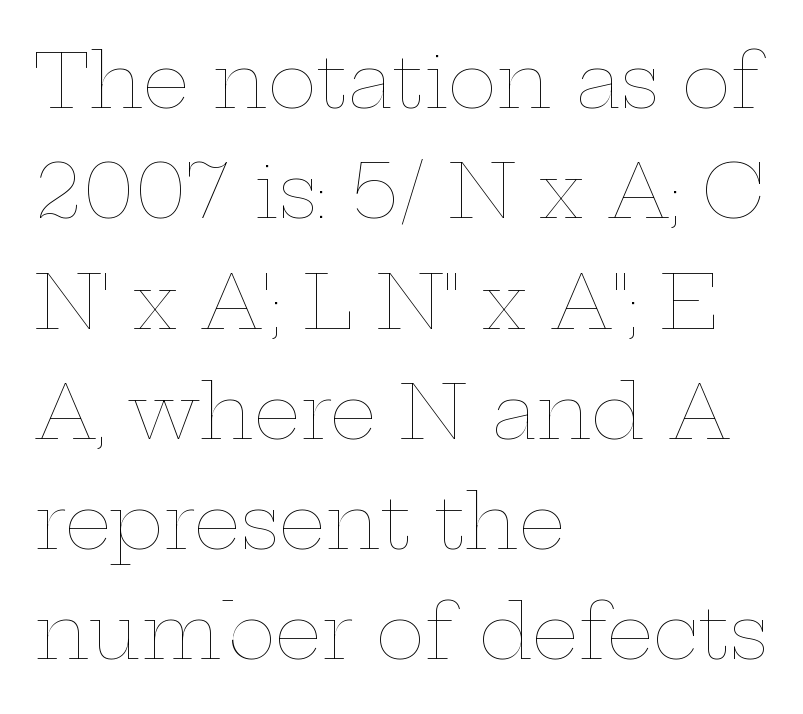
{"italic": "no", "bold": "no", "weight": "thin", "width": "wide", "stroke_contrast": "low", "x_height": "medium", "monospaced": "no", "underline": "no", "align": "left", "line_spacing": "normal", "line_spacing_ratio": 1.49, "letter_spacing": "normal", "letter_spacing_em": 0.0, "glyph_px": 74}
